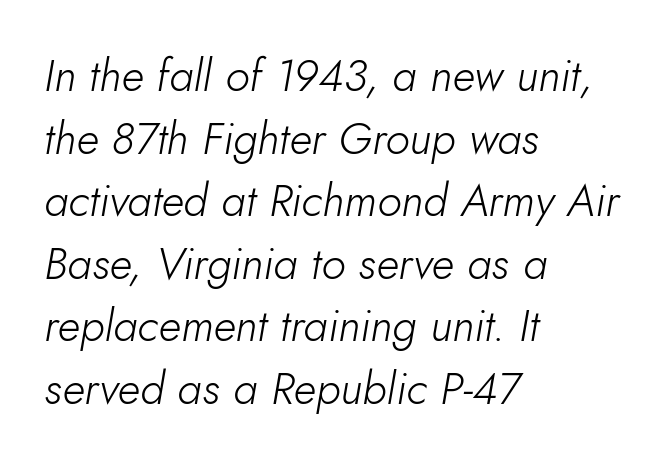
Standard letterfit; no display-style spreading of the glyphs. Do the characters align in a grid? No, the font is proportional. Leading: standard. Compared with ordinary roman type, these characters are visibly tilted. The lines are quadded left. The glyphs are unaccompanied by any horizontal stroke below them.
